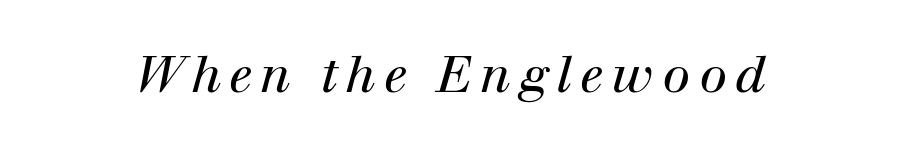
Q: Is the text bold? A: No.
Q: Is the text italic (slanted)? A: Yes, it leans right by about 12 degrees.
Q: Is the typeface a serif or a sans-serif typeface? A: Serif.
Q: Is the text underlined? A: No.
Q: Width (condensed, normal, or wide)? A: Normal.
Q: Stroke contrast? A: High.
Q: x-height? A: Medium.
Q: Monospaced? A: No.
